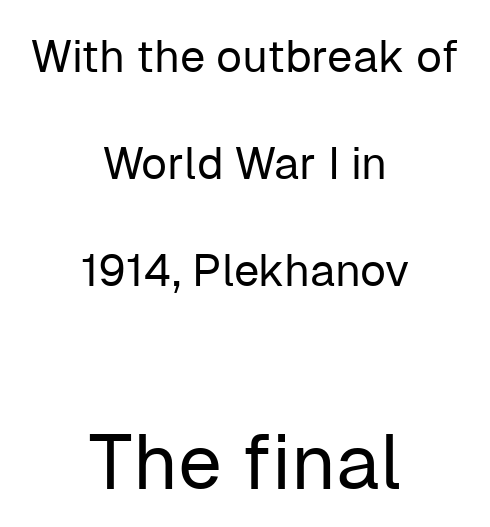
Q: Is the text bold? A: No.
Q: Is the text italic (slanted)? A: No, it is upright.
Q: Is the typeface a serif or a sans-serif typeface? A: Sans-serif.
Q: Is the text underlined? A: No.
Q: How is the paragraph aligned? A: Centered.
Q: Is the spacing between letters normal or unusually wide? A: Normal.
Q: Is the spacing between lines tight, normal or loose? A: Loose.
Q: Which block of text is set in a larger size, the first (top) or the second (bottom)? A: The second (bottom) one.
Q: Width (condensed, normal, or wide)? A: Normal.
Q: Stroke contrast? A: Low.
Q: x-height? A: Medium.
Q: Monospaced? A: No.
